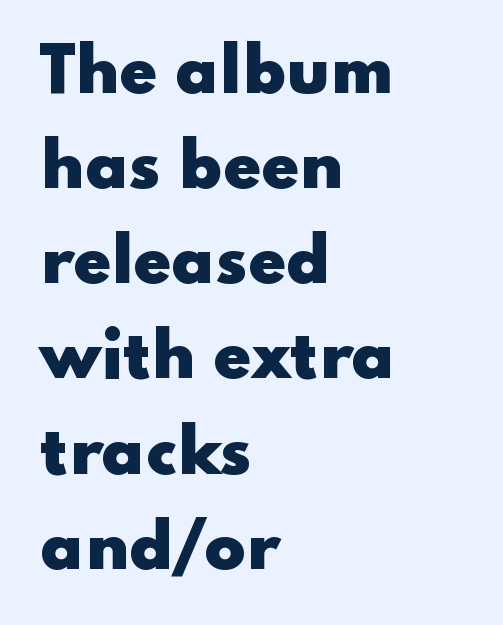
Q: Is the text bold? A: Yes.
Q: Is the text italic (slanted)? A: No, it is upright.
Q: Is the typeface a serif or a sans-serif typeface? A: Sans-serif.
Q: Is the text underlined? A: No.
Q: How is the paragraph aligned? A: Left-aligned.
Q: Is the spacing between letters normal or unusually wide? A: Normal.
Q: Is the spacing between lines tight, normal or loose? A: Normal.
Q: Width (condensed, normal, or wide)? A: Wide.
Q: Stroke contrast? A: Low.
Q: x-height? A: Small.
Q: Monospaced? A: No.
